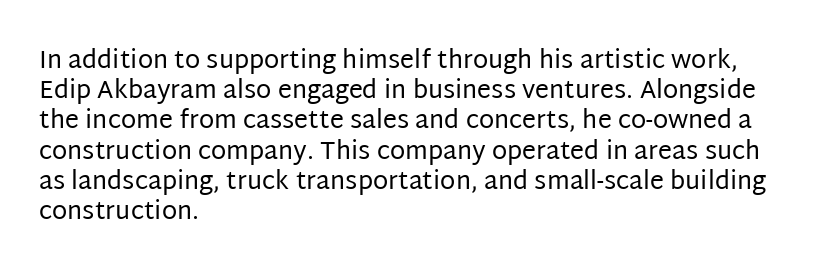
The image shows 25 px text type, upright; set left-aligned, line spacing 1.21x, normal letter spacing, not underlined.
